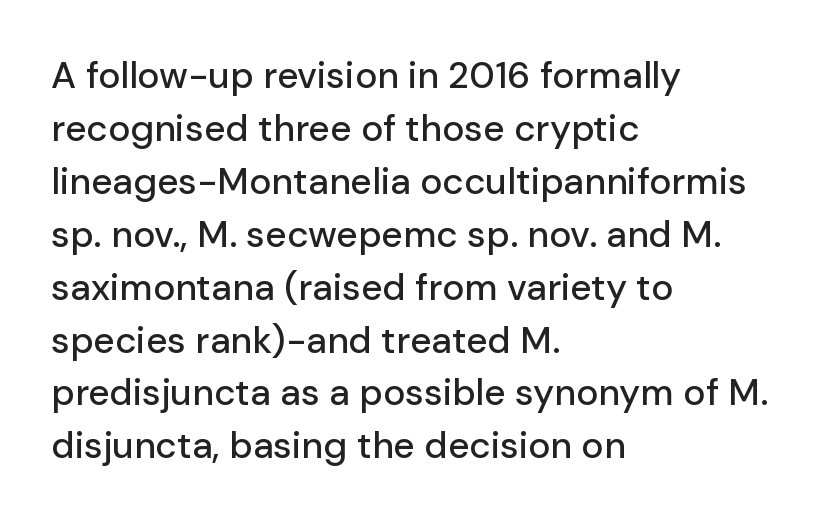
Q: Is the text italic (slanted)? A: No, it is upright.
Q: Is the typeface a serif or a sans-serif typeface? A: Sans-serif.
Q: Is the text underlined? A: No.
Q: How is the paragraph aligned? A: Left-aligned.
Q: Is the spacing between letters normal or unusually wide? A: Normal.
Q: Is the spacing between lines tight, normal or loose? A: Normal.
Q: Width (condensed, normal, or wide)? A: Normal.
Q: Stroke contrast? A: Low.
Q: x-height? A: Medium.
Q: Monospaced? A: No.
